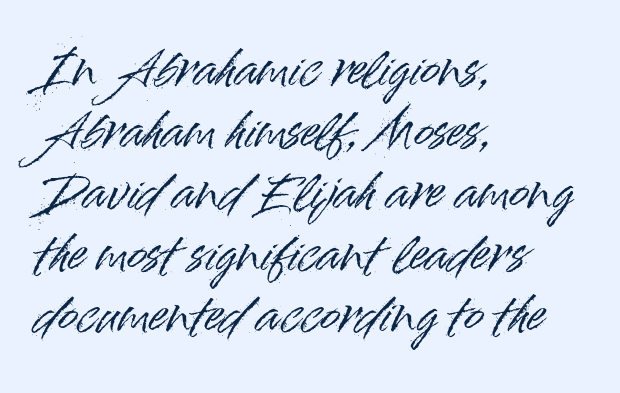
{"serif": "no", "width": "normal", "stroke_contrast": "high", "x_height": "small", "monospaced": "no", "underline": "no", "align": "left", "line_spacing": "normal", "line_spacing_ratio": 1.31, "letter_spacing": "normal", "letter_spacing_em": 0.0, "glyph_px": 47}
